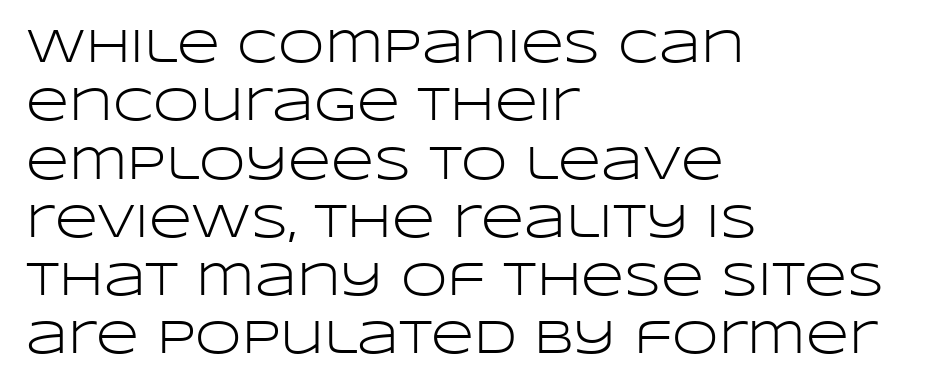
{"serif": "no", "italic": "no", "bold": "no", "weight": "light", "width": "wide", "stroke_contrast": "low", "x_height": "large", "monospaced": "no", "underline": "no", "align": "left", "line_spacing_ratio": 1.24, "letter_spacing": "normal", "letter_spacing_em": 0.0, "glyph_px": 47}
